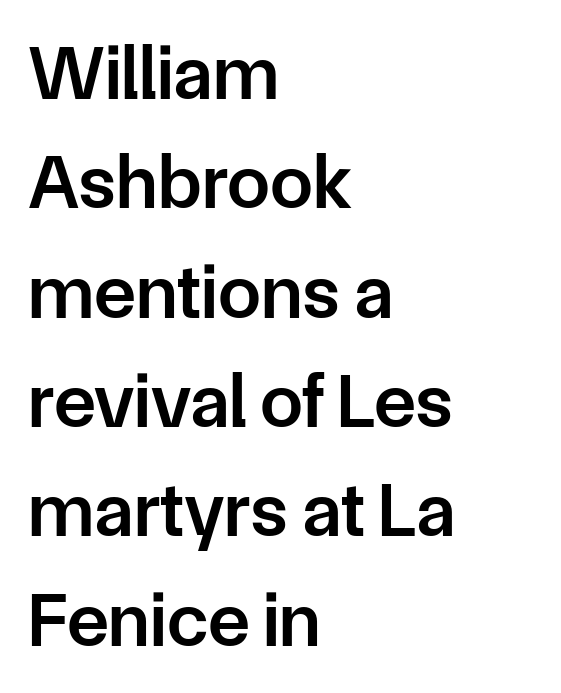
The image shows 77 px semibold sans-serif type, upright; set left-aligned, normal line spacing (1.42x), normal letter spacing, not underlined; low stroke contrast and a medium x-height.
